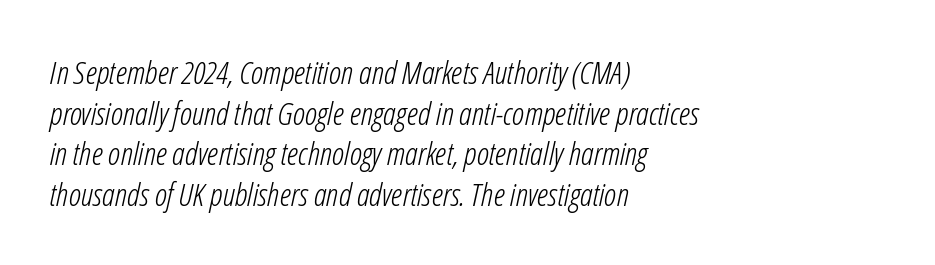
Bare-footed words on every line. This sample uses an oblique cut, with every glyph tilted off the vertical. The rendering uses natural spacing where letterforms have individual widths. Tracking value appears to be zero — textbook default spacing.
